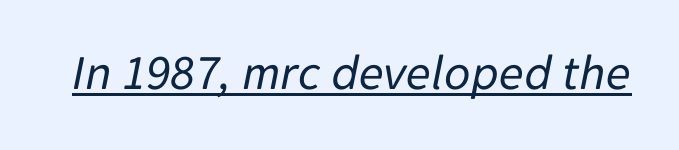
Is this a fixed-width face? No — the glyphs have proportional, varying widths. What stands out about the letter spacing? Nothing — it is the standard amount. The font is comparable to plain body text, perhaps lighter. The glyphs are accompanied by a horizontal stroke just below them. It's the slanting kind of type.
